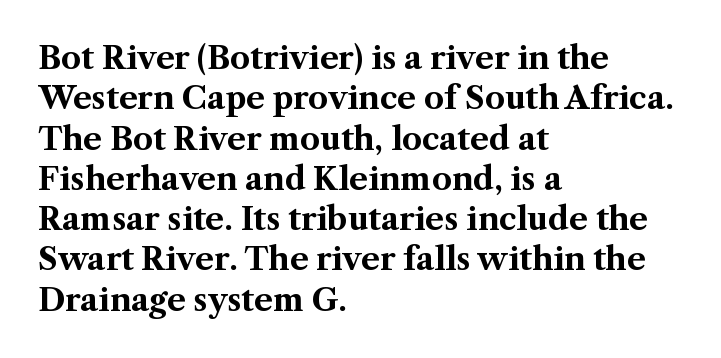
Q: Is the text bold? A: Yes.
Q: Is the text italic (slanted)? A: No, it is upright.
Q: Is the typeface a serif or a sans-serif typeface? A: Serif.
Q: Is the text underlined? A: No.
Q: How is the paragraph aligned? A: Left-aligned.
Q: Is the spacing between letters normal or unusually wide? A: Normal.
Q: Is the spacing between lines tight, normal or loose? A: Normal.
Q: Width (condensed, normal, or wide)? A: Normal.
Q: Stroke contrast? A: Medium.
Q: x-height? A: Medium.
Q: Monospaced? A: No.
